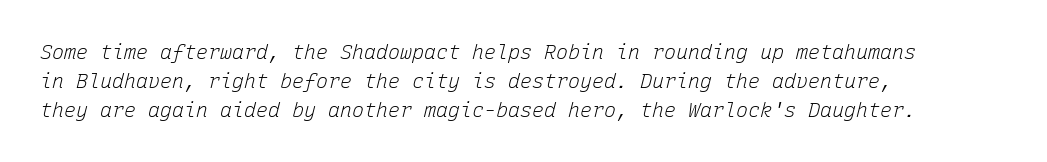
Q: Is the text bold? A: No.
Q: Is the text italic (slanted)? A: Yes, it leans right by about 15 degrees.
Q: Is the text underlined? A: No.
Q: How is the paragraph aligned? A: Left-aligned.
Q: Is the spacing between letters normal or unusually wide? A: Normal.
Q: Is the spacing between lines tight, normal or loose? A: Normal.
